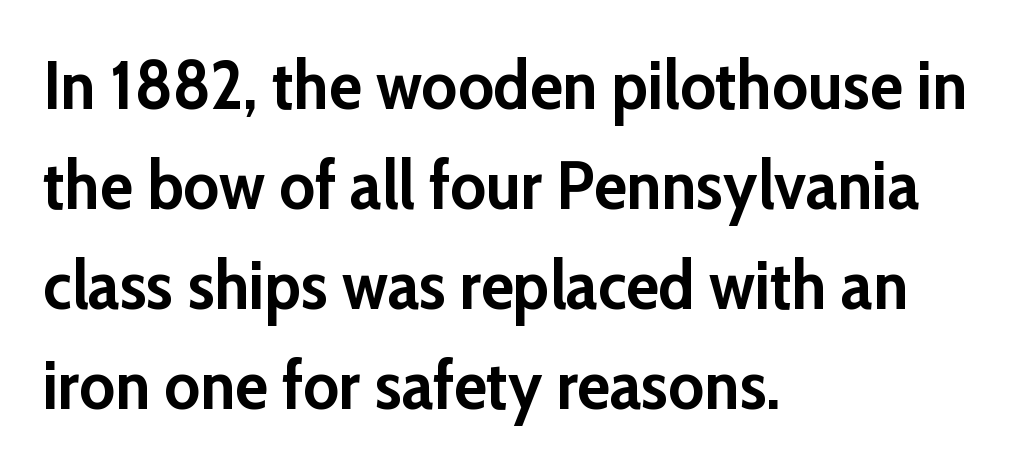
The image shows 68 px semibold sans-serif type, upright; set left-aligned, normal line spacing (1.47x), normal letter spacing, not underlined; low stroke contrast and a medium x-height.
